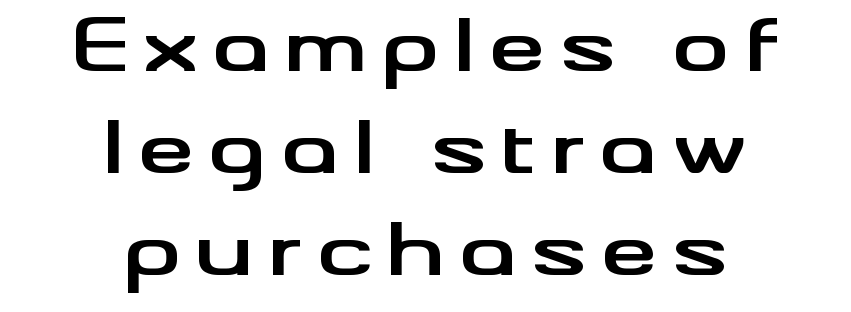
Q: Is the text bold? A: Yes.
Q: Is the text italic (slanted)? A: No, it is upright.
Q: Is the typeface a serif or a sans-serif typeface? A: Sans-serif.
Q: Is the text underlined? A: No.
Q: How is the paragraph aligned? A: Centered.
Q: Is the spacing between lines tight, normal or loose? A: Normal.
Q: Width (condensed, normal, or wide)? A: Wide.
Q: Stroke contrast? A: Medium.
Q: x-height? A: Small.
Q: Monospaced? A: No.
